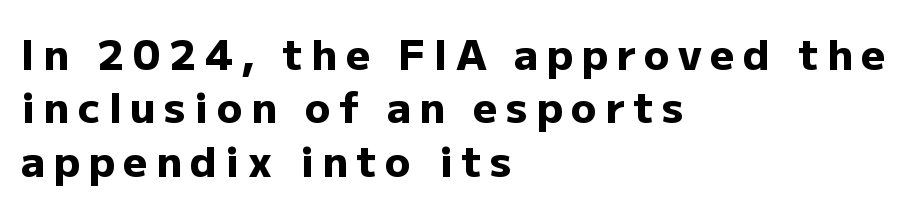
{"serif": "no", "italic": "no", "bold": "yes", "weight": "heavy", "width": "normal", "stroke_contrast": "low", "x_height": "medium", "monospaced": "no", "underline": "no", "align": "left", "line_spacing": "normal", "line_spacing_ratio": 1.27, "letter_spacing": "wide", "letter_spacing_em": 0.2, "glyph_px": 42}
